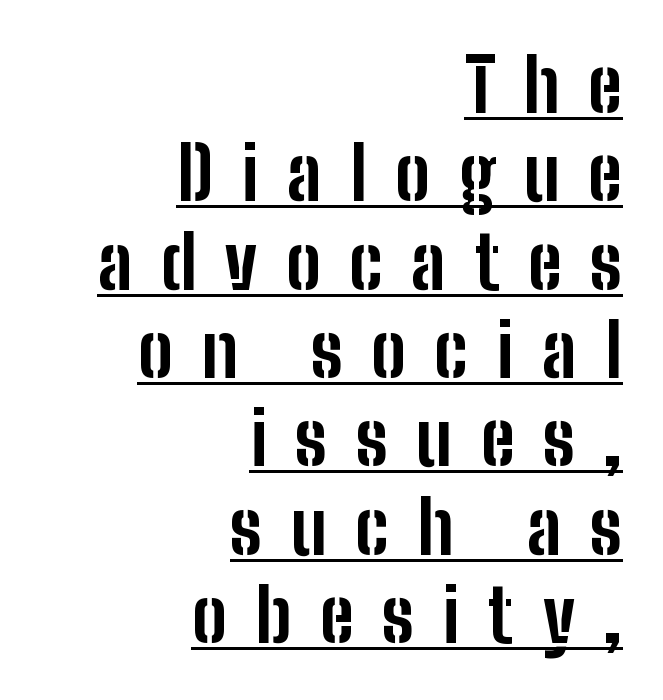
The image shows 73 px bold, condensed sans-serif type, upright; set right-aligned, line spacing 1.21x, unusually wide letter spacing (+0.39 em), underlined; low stroke contrast and a medium x-height.
